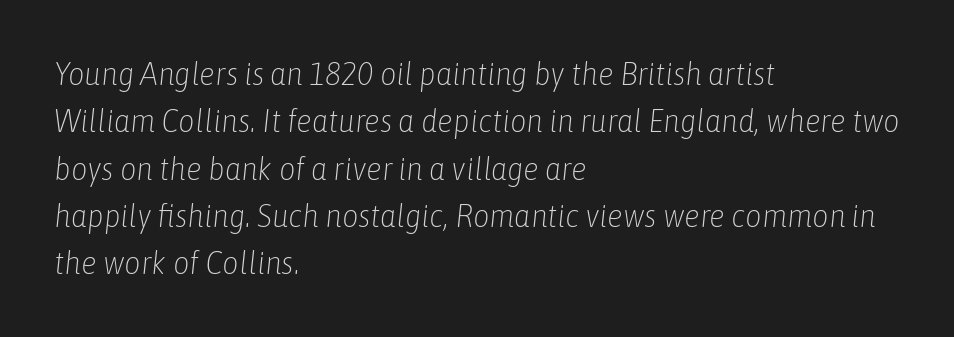
Q: Is the text bold? A: No.
Q: Is the text italic (slanted)? A: Yes, it leans right by about 6 degrees.
Q: Is the text underlined? A: No.
Q: How is the paragraph aligned? A: Left-aligned.
Q: Is the spacing between letters normal or unusually wide? A: Normal.
Q: Is the spacing between lines tight, normal or loose? A: Normal.
Q: Width (condensed, normal, or wide)? A: Condensed.
Q: Stroke contrast? A: Low.
Q: x-height? A: Medium.
Q: Monospaced? A: No.
